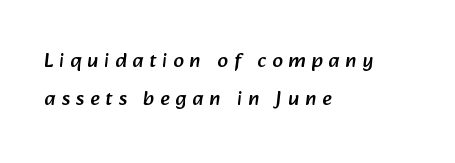
The tracking reads as deliberately expanded to a designer's eye. The lines in this sample share a left origin and differ only in where they stop. Lines of text with bare space underneath.
